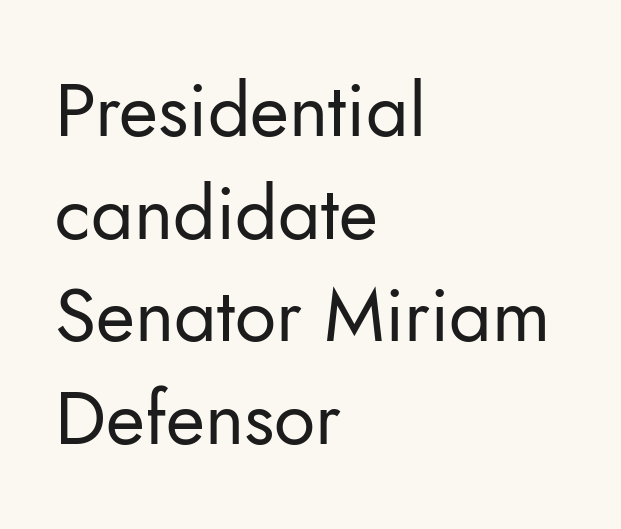
Does the leading feel generous? No, just average. Each stroke keeps to a modest, everyday thickness or less. To sum up the face: it is a sans, with no serifs. Honestly, the letter spacing is just normal — you wouldn't notice it. Beneath every word, the page is bare.
